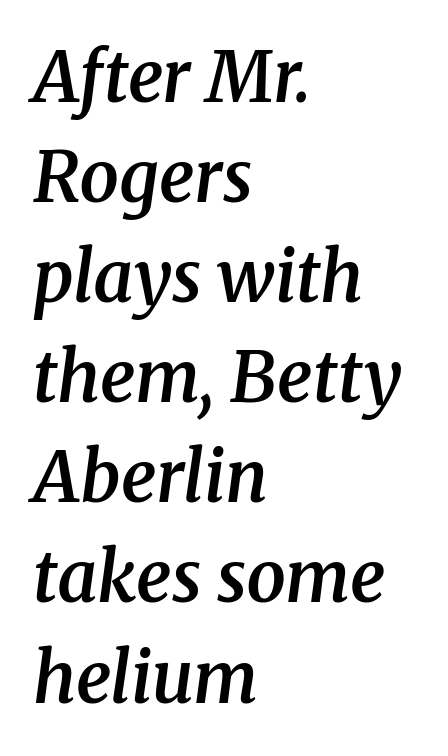
{"serif": "yes", "italic": "yes", "lean": "right", "slant_degrees": 8, "bold": "semi", "weight": "semibold", "width": "normal", "stroke_contrast": "medium", "x_height": "medium", "monospaced": "no", "underline": "no", "align": "left", "line_spacing": "normal", "line_spacing_ratio": 1.43, "letter_spacing": "normal", "letter_spacing_em": 0.0, "glyph_px": 70}
